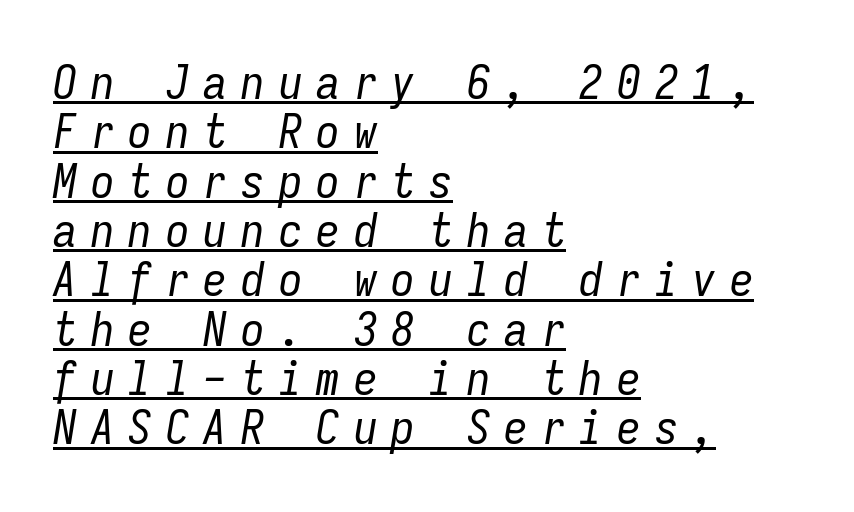
Is the stroke heavy? The answer is a plain regular-or-lighter. The sample's only ornament is a line tracing under the words. Successive baselines arrive quickly, one right under another. Typeset ragged right — the left edge is the straight one.
